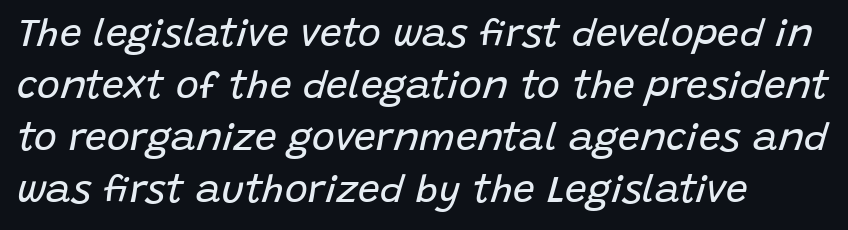
{"italic": "yes", "lean": "right", "slant_degrees": 15, "bold": "no", "weight": "regular", "width": "normal", "stroke_contrast": "low", "x_height": "large", "monospaced": "no", "underline": "no", "align": "left", "line_spacing": "normal", "line_spacing_ratio": 1.33, "letter_spacing": "normal", "letter_spacing_em": 0.0, "glyph_px": 39}
